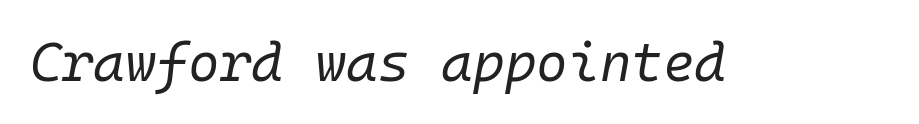
Q: Is the text bold? A: No.
Q: Is the text italic (slanted)? A: Yes, it leans right by about 10 degrees.
Q: Is the text underlined? A: No.
Q: Is the spacing between letters normal or unusually wide? A: Normal.
Q: Width (condensed, normal, or wide)? A: Normal.
Q: Stroke contrast? A: Low.
Q: x-height? A: Medium.
Q: Monospaced? A: Yes.
